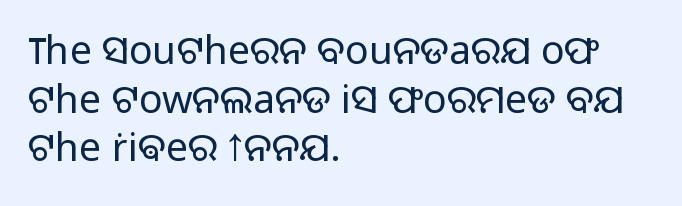
The type is set solid horizontally, with unmodified tracking. Designer's note — italics off, roman on. How would I describe the line gaps? Plain and ordinary. Any mark beneath the type? The region is blank. Do the characters align in a grid? No, the font is proportional.
